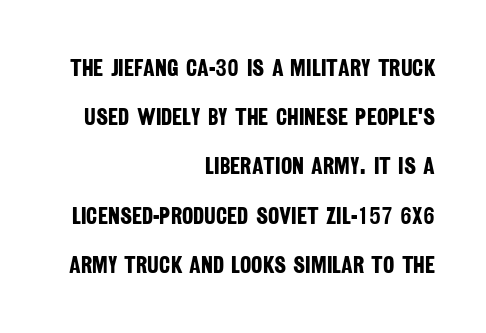
{"bold": "yes", "underline": "no", "align": "right", "line_spacing": "loose", "line_spacing_ratio": 2.05, "letter_spacing": "normal", "letter_spacing_em": 0.0, "glyph_px": 24}
